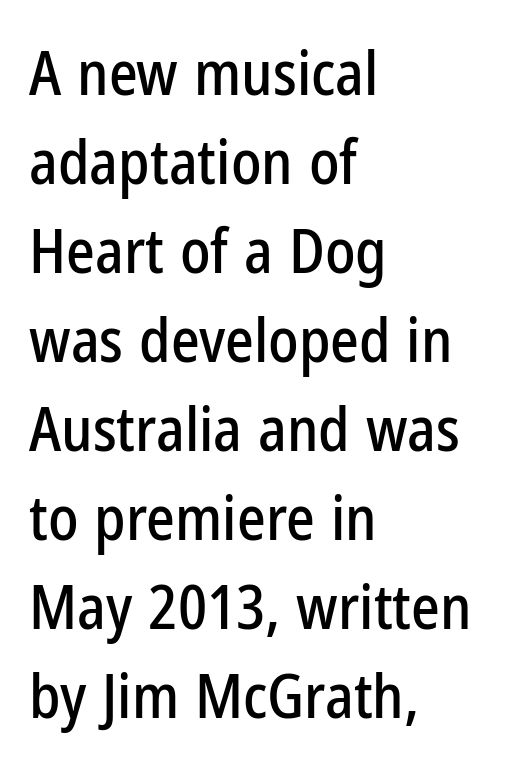
Q: Is the text italic (slanted)? A: No, it is upright.
Q: Is the typeface a serif or a sans-serif typeface? A: Sans-serif.
Q: Is the text underlined? A: No.
Q: How is the paragraph aligned? A: Left-aligned.
Q: Is the spacing between letters normal or unusually wide? A: Normal.
Q: Is the spacing between lines tight, normal or loose? A: Normal.
Q: Width (condensed, normal, or wide)? A: Condensed.
Q: Stroke contrast? A: Low.
Q: x-height? A: Medium.
Q: Monospaced? A: No.
